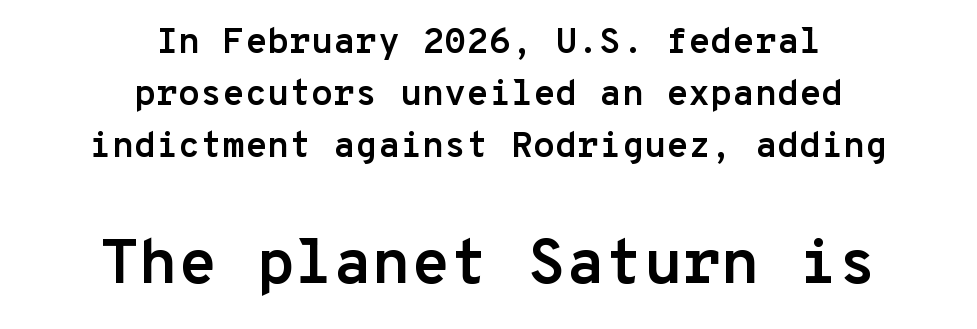
{"serif": "no", "italic": "no", "bold": "yes", "weight": "semibold", "width": "normal", "stroke_contrast": "low", "x_height": "medium", "monospaced": "yes", "underline": "no", "align": "center", "line_spacing": "normal", "line_spacing_ratio": 1.44, "letter_spacing": "normal", "letter_spacing_em": 0.0, "larger_block": "second", "size_ratio": 1.75, "glyph_px": 63}
